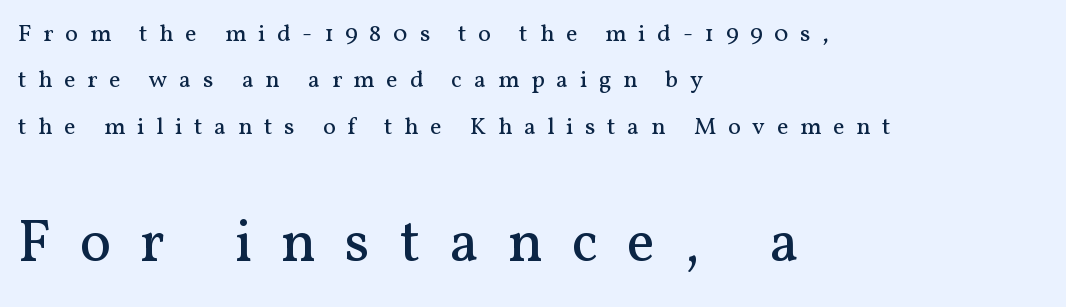
Q: Is the text bold? A: No.
Q: Is the text italic (slanted)? A: No, it is upright.
Q: Is the typeface a serif or a sans-serif typeface? A: Serif.
Q: Is the text underlined? A: No.
Q: How is the paragraph aligned? A: Left-aligned.
Q: Is the spacing between letters normal or unusually wide? A: Unusually wide.
Q: Is the spacing between lines tight, normal or loose? A: Loose.
Q: Which block of text is set in a larger size, the first (top) or the second (bottom)? A: The second (bottom) one.
Q: Width (condensed, normal, or wide)? A: Normal.
Q: Stroke contrast? A: Medium.
Q: x-height? A: Medium.
Q: Monospaced? A: No.
